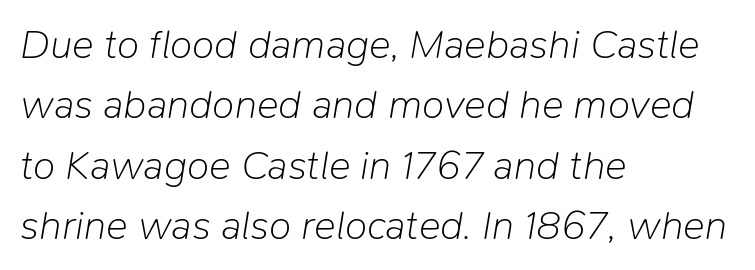
Q: Is the text bold? A: No.
Q: Is the text italic (slanted)? A: Yes, it leans right by about 9 degrees.
Q: Is the text underlined? A: No.
Q: How is the paragraph aligned? A: Left-aligned.
Q: Is the spacing between letters normal or unusually wide? A: Normal.
Q: Is the spacing between lines tight, normal or loose? A: Normal.
Q: Width (condensed, normal, or wide)? A: Normal.
Q: Stroke contrast? A: Low.
Q: x-height? A: Medium.
Q: Monospaced? A: No.
